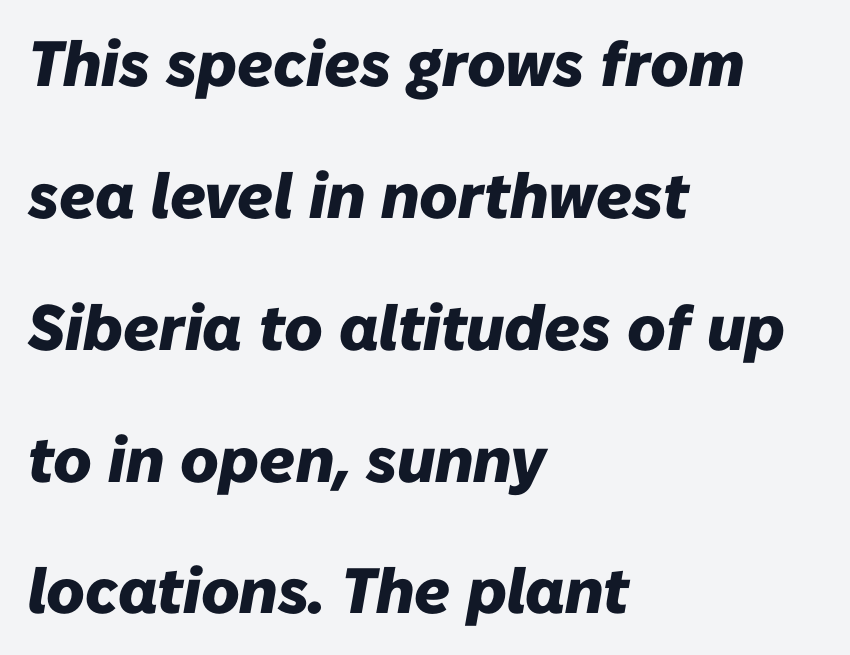
The image shows 64 px heavy type, italic (leaning right); set left-aligned, loose line spacing (2.06x), normal letter spacing, not underlined; low stroke contrast and a medium x-height.
